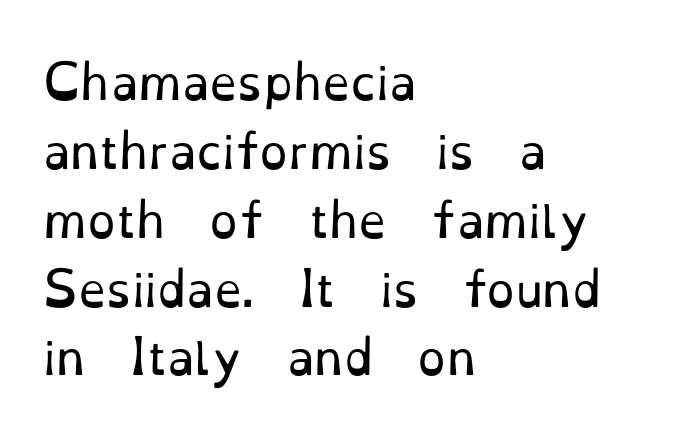
Character widths vary here, with narrow letters taking less room than wide ones. A typesetter would mark this as roman, not italic. A classic flush-left, rag-right setting is used for this passage.
